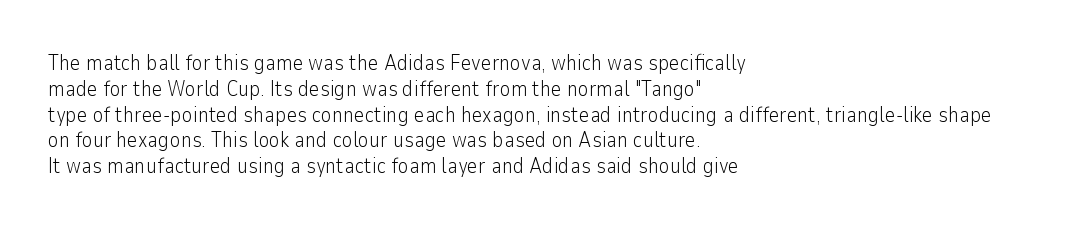
{"italic": "no", "bold": "no", "underline": "no", "align": "left", "line_spacing_ratio": 1.23, "letter_spacing": "normal", "letter_spacing_em": 0.0, "glyph_px": 21}
